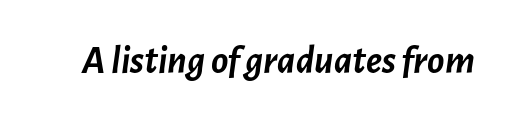
{"italic": "yes", "lean": "right", "slant_degrees": 7, "bold": "yes", "weight": "semibold", "width": "normal", "stroke_contrast": "low", "x_height": "medium", "monospaced": "no", "underline": "no", "letter_spacing": "normal", "letter_spacing_em": 0.0, "glyph_px": 40}
